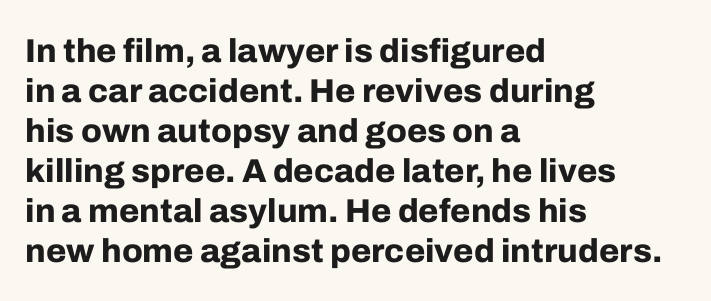
The image shows 33 px bold sans-serif type, upright; set left-aligned, line spacing 1.21x, normal letter spacing, not underlined; low stroke contrast and a medium x-height.
